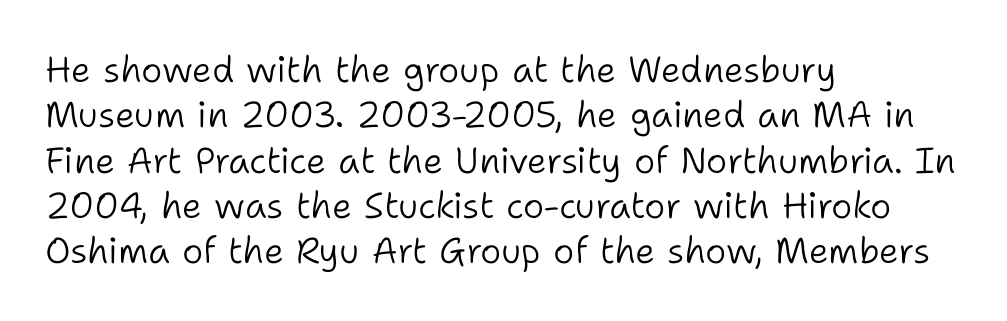
Q: Is the text bold? A: No.
Q: Is the text italic (slanted)? A: No, it is upright.
Q: Is the typeface a serif or a sans-serif typeface? A: Sans-serif.
Q: Is the text underlined? A: No.
Q: How is the paragraph aligned? A: Left-aligned.
Q: Is the spacing between letters normal or unusually wide? A: Normal.
Q: Is the spacing between lines tight, normal or loose? A: Normal.
Q: Width (condensed, normal, or wide)? A: Normal.
Q: Stroke contrast? A: Low.
Q: x-height? A: Medium.
Q: Monospaced? A: No.
